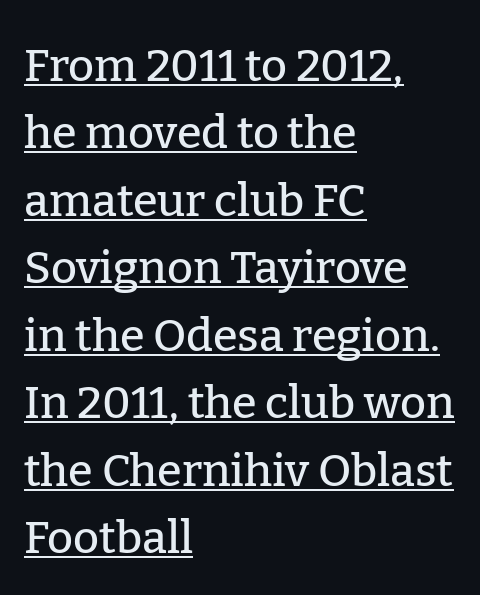
{"serif": "yes", "italic": "no", "width": "normal", "stroke_contrast": "low", "x_height": "medium", "monospaced": "no", "underline": "yes", "align": "left", "line_spacing": "normal", "line_spacing_ratio": 1.5, "letter_spacing": "normal", "letter_spacing_em": 0.0, "glyph_px": 45}
